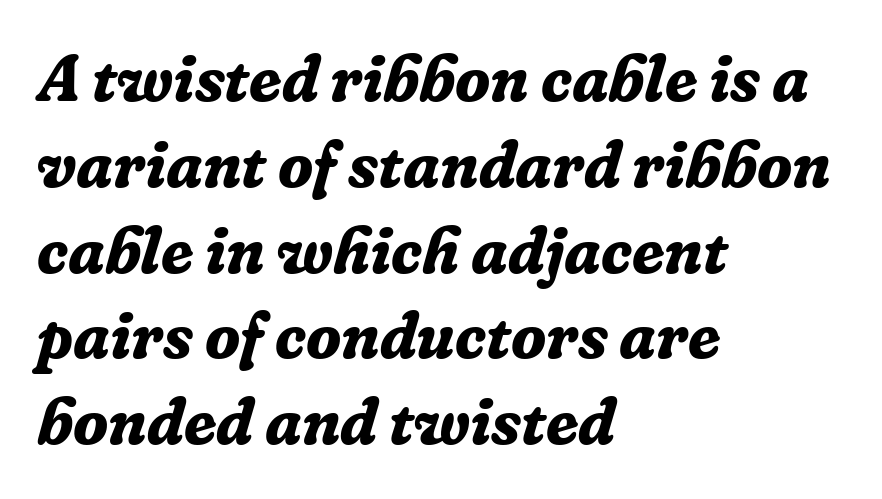
The image shows 65 px bold serif type, italic (leaning right); set left-aligned, normal line spacing (1.32x), normal letter spacing, not underlined; low stroke contrast and a medium x-height.
